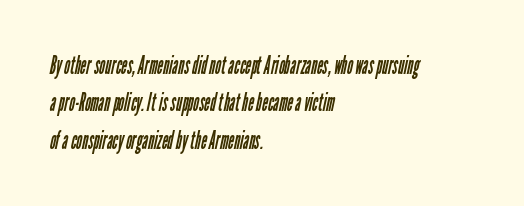
Q: Is the text bold? A: No.
Q: Is the text underlined? A: No.
Q: How is the paragraph aligned? A: Left-aligned.
Q: Is the spacing between letters normal or unusually wide? A: Normal.
Q: Is the spacing between lines tight, normal or loose? A: Normal.
